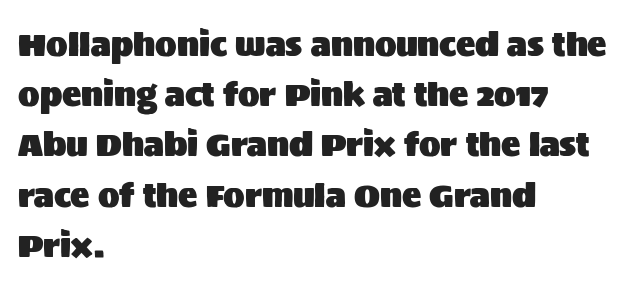
{"serif": "no", "italic": "no", "width": "normal", "stroke_contrast": "medium", "x_height": "large", "monospaced": "no", "underline": "no", "align": "left", "line_spacing": "normal", "line_spacing_ratio": 1.57, "letter_spacing": "normal", "letter_spacing_em": 0.0, "glyph_px": 32}
